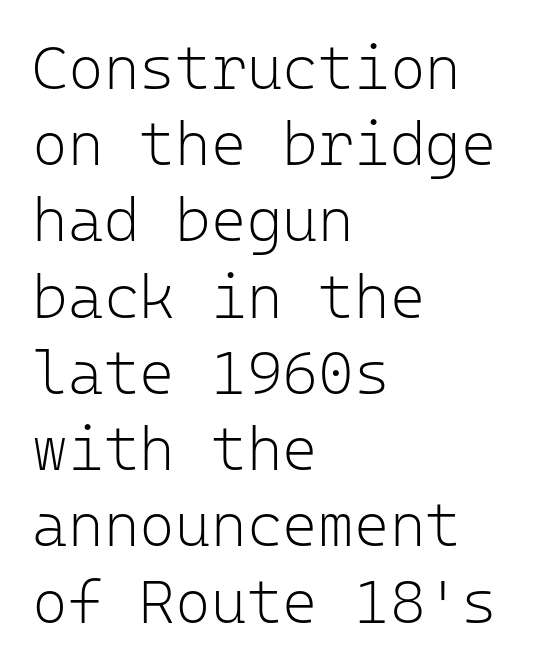
Q: Is the text bold? A: No.
Q: Is the text italic (slanted)? A: No, it is upright.
Q: Is the typeface a serif or a sans-serif typeface? A: Sans-serif.
Q: Is the text underlined? A: No.
Q: How is the paragraph aligned? A: Left-aligned.
Q: Is the spacing between letters normal or unusually wide? A: Normal.
Q: Is the spacing between lines tight, normal or loose? A: Normal.
Q: Width (condensed, normal, or wide)? A: Normal.
Q: Stroke contrast? A: Low.
Q: x-height? A: Medium.
Q: Monospaced? A: Yes.
